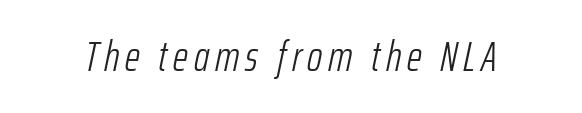
{"italic": "yes", "lean": "right", "slant_degrees": 12, "bold": "no", "weight": "light", "width": "condensed", "stroke_contrast": "low", "x_height": "medium", "monospaced": "no", "underline": "no", "glyph_px": 42}
